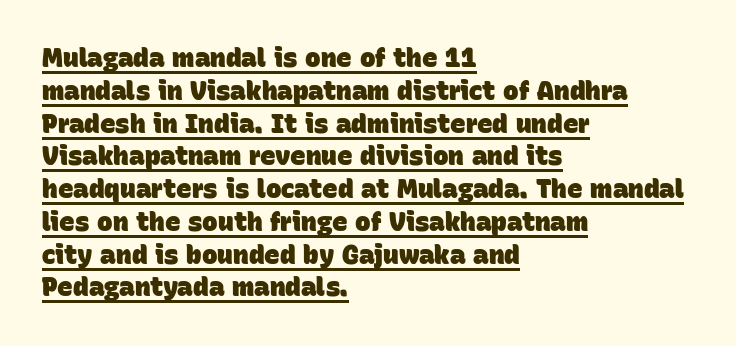
Looks like someone drew a line under every word here. Every row of glyphs begins at an identical x-position on the left. This is heavy type, rendered in bold. The line-height multiplier appears to be the usual default.
